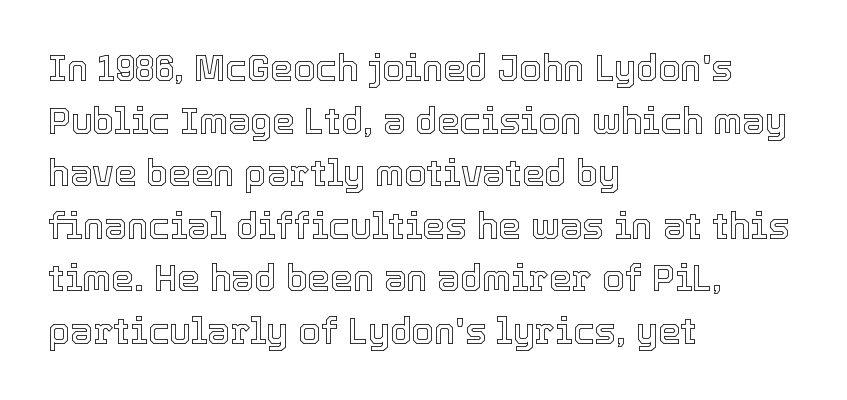
Compared with typical paragraphs, the rows here are spaced about the same. Does extra space separate the letters? No, they use regular spacing. Here the designer chose a conventional face with non-uniform glyph widths. The text block is weighted toward the left margin, trailing off unevenly rightward. Nope, not italic — everything's standing straight. Just letters on the line, the space beneath them empty.
